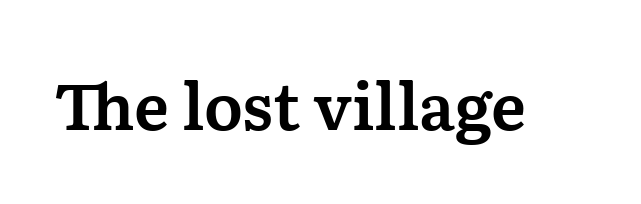
{"serif": "yes", "italic": "no", "width": "normal", "stroke_contrast": "medium", "x_height": "medium", "monospaced": "no", "underline": "no", "letter_spacing": "normal", "letter_spacing_em": 0.0, "glyph_px": 64}
